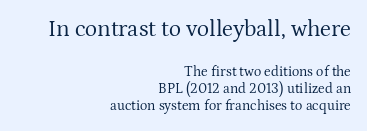
The image shows 23 px text type, upright; set right-aligned, line spacing 1.23x, normal letter spacing, not underlined; the first (top) block is 1.64x larger.
